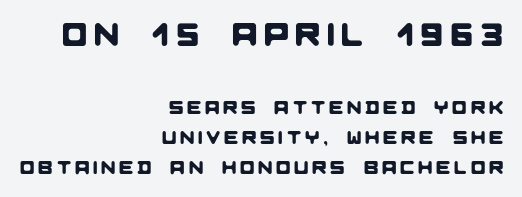
{"serif": "no", "width": "normal", "stroke_contrast": "low", "x_height": "large", "monospaced": "no", "underline": "no", "align": "right", "line_spacing": "normal", "line_spacing_ratio": 1.58, "letter_spacing": "wide", "letter_spacing_em": 0.2, "larger_block": "first", "size_ratio": 1.74, "glyph_px": 33}
